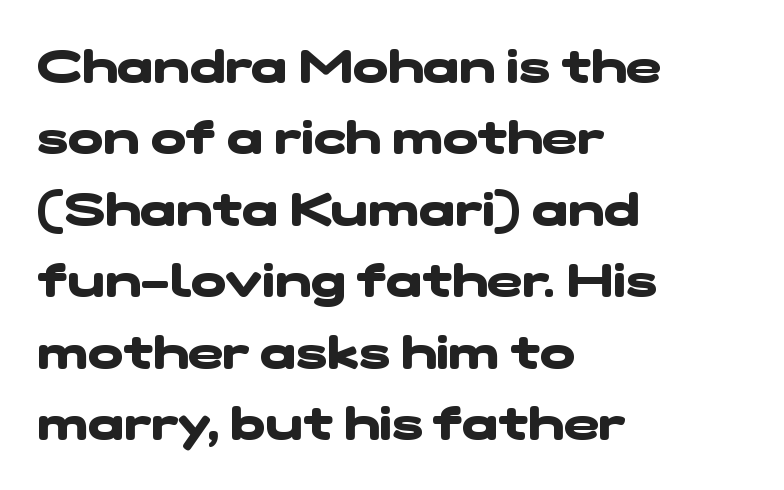
The image shows 47 px heavy, wide sans-serif type; set left-aligned, normal line spacing (1.52x), normal letter spacing, not underlined; low stroke contrast and a medium x-height.
